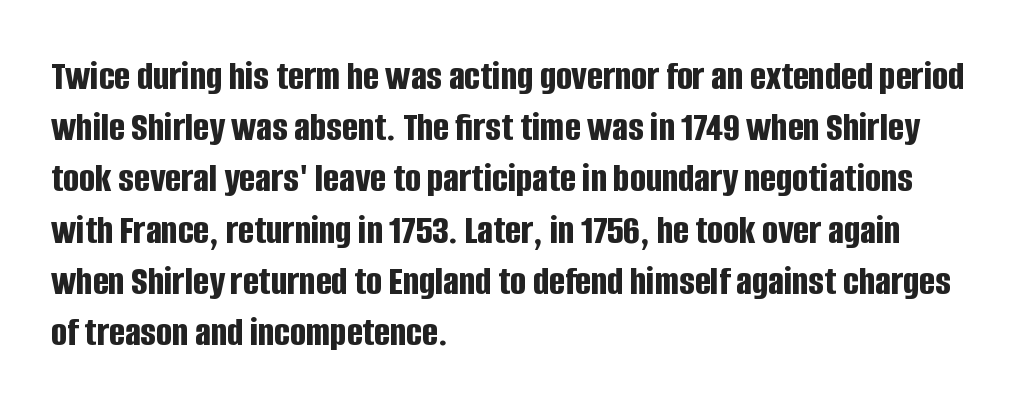
The image shows 42 px bold, condensed sans-serif type, upright; set left-aligned, line spacing 1.22x, normal letter spacing, not underlined; low stroke contrast and a large x-height.
